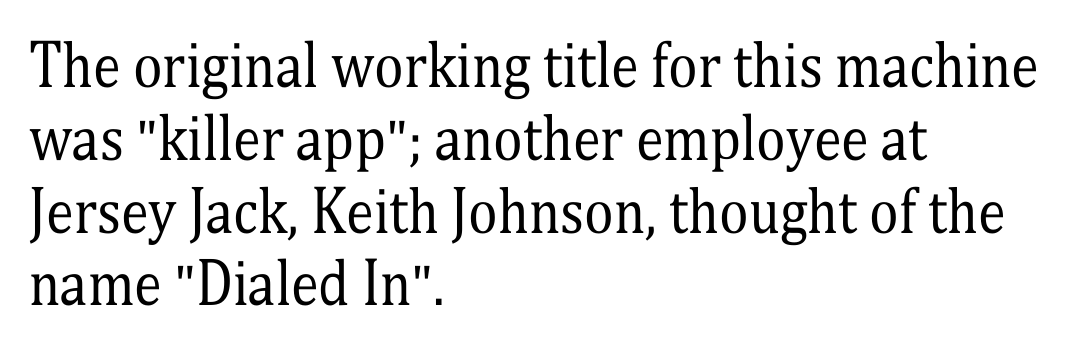
The image shows 56 px regular-weight, condensed serif type, upright; set left-aligned, normal line spacing (1.3x), normal letter spacing, not underlined; medium stroke contrast and a medium x-height.
